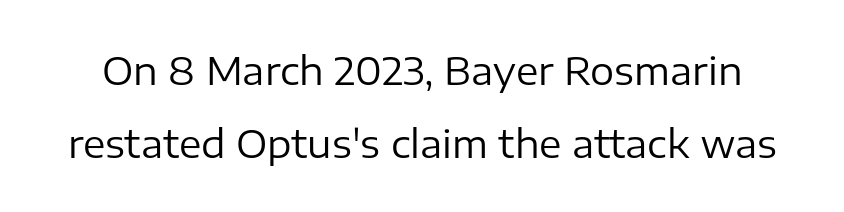
Every character sits straight up, as roman type does. The glyphs in this specimen are sans serif. A light-to-regular cut is what we see here. Nothing unusual about the tracking: characters are spaced as the font intends. Each row of text sits above clean, open space. Varying glyph widths throughout — classic text-font behaviour.
